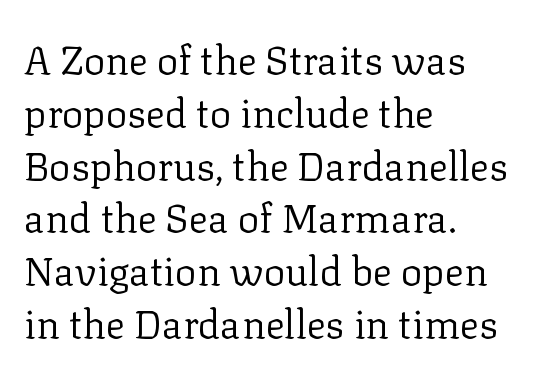
Inter-character spacing is left at the font's built-in metrics. Vertically, the passage feels balanced, rows spaced as you'd expect. The letters advance in unequal steps, a hallmark of proportional type. In CSS terms this would be text-align: left. Unmarked baselines from the first word to the last.
